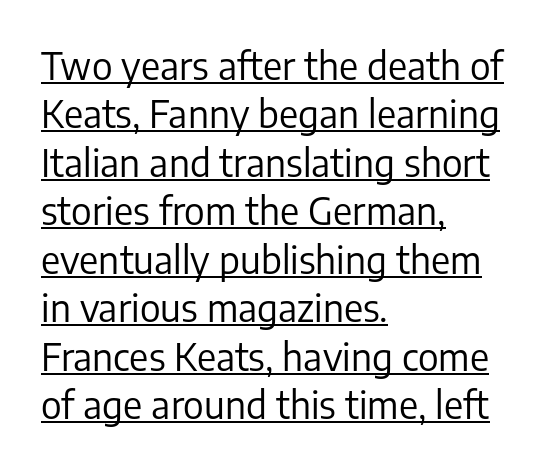
Q: Is the text bold? A: No.
Q: Is the text italic (slanted)? A: No, it is upright.
Q: Is the typeface a serif or a sans-serif typeface? A: Sans-serif.
Q: Is the text underlined? A: Yes.
Q: How is the paragraph aligned? A: Left-aligned.
Q: Is the spacing between letters normal or unusually wide? A: Normal.
Q: Is the spacing between lines tight, normal or loose? A: Normal.
Q: Width (condensed, normal, or wide)? A: Normal.
Q: Stroke contrast? A: Low.
Q: x-height? A: Medium.
Q: Monospaced? A: No.
